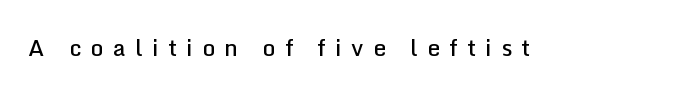
{"italic": "no", "bold": "semi", "underline": "no", "letter_spacing": "wide", "letter_spacing_em": 0.4, "glyph_px": 23}
